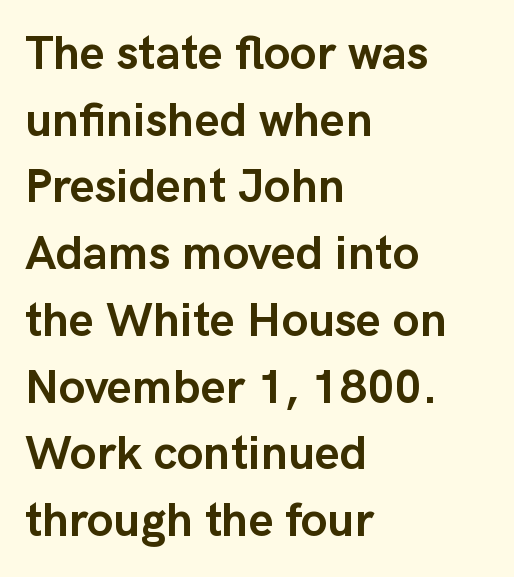
{"serif": "no", "italic": "no", "bold": "yes", "weight": "semibold", "width": "normal", "stroke_contrast": "low", "x_height": "medium", "monospaced": "no", "underline": "no", "align": "left", "line_spacing": "normal", "line_spacing_ratio": 1.39, "letter_spacing": "normal", "letter_spacing_em": 0.0, "glyph_px": 48}
